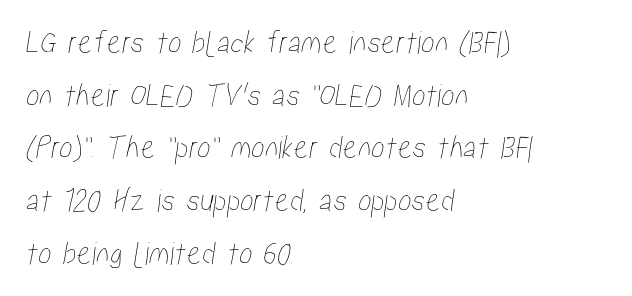
{"width": "condensed", "stroke_contrast": "low", "x_height": "medium", "monospaced": "no", "underline": "no", "align": "left", "line_spacing": "normal", "line_spacing_ratio": 1.55, "letter_spacing": "normal", "letter_spacing_em": 0.0, "glyph_px": 34}
